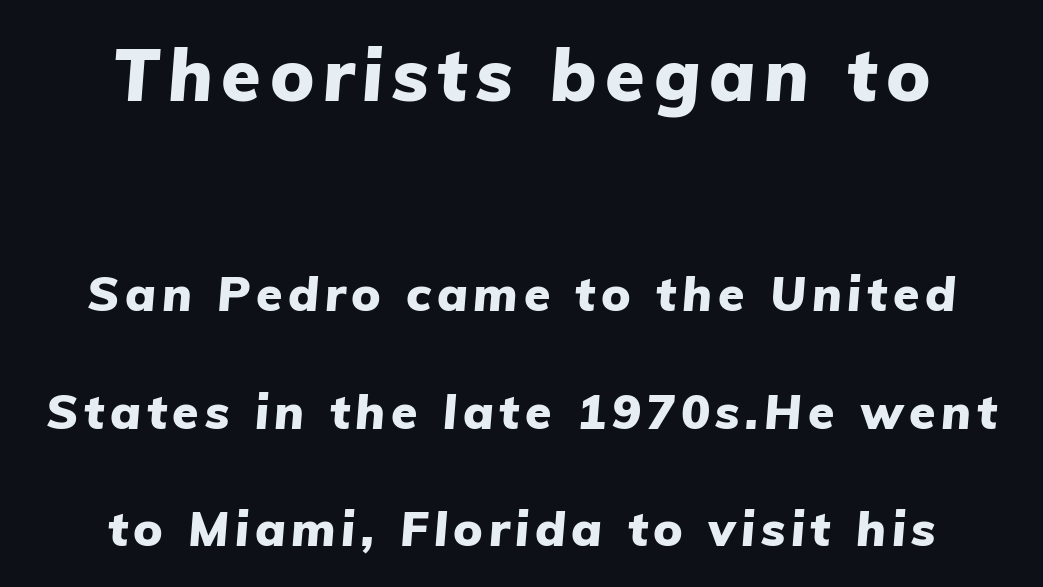
{"italic": "yes", "lean": "right", "slant_degrees": 5, "bold": "yes", "weight": "heavy", "width": "normal", "stroke_contrast": "low", "x_height": "medium", "monospaced": "no", "underline": "no", "align": "center", "line_spacing": "loose", "line_spacing_ratio": 2.45, "larger_block": "first", "size_ratio": 1.5, "glyph_px": 72}
